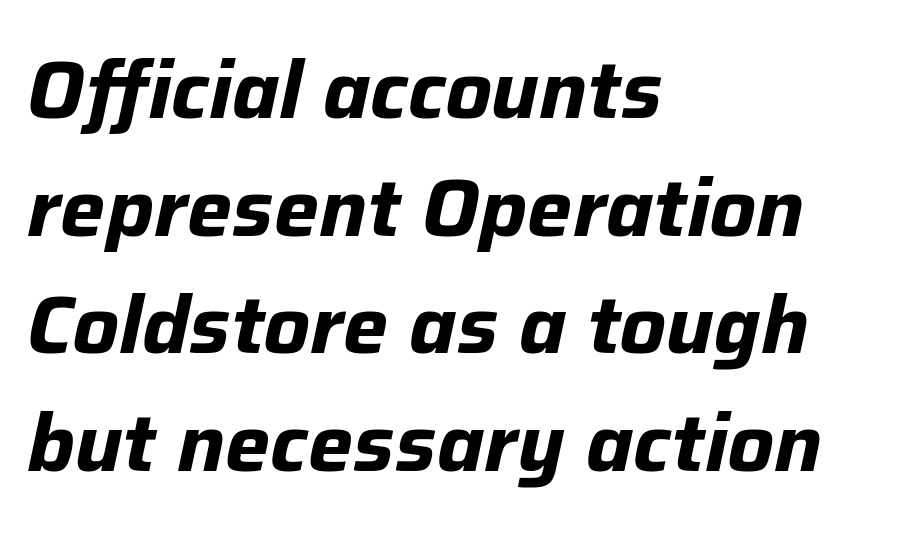
{"italic": "yes", "lean": "right", "slant_degrees": 12, "bold": "yes", "weight": "bold", "width": "normal", "stroke_contrast": "low", "x_height": "medium", "monospaced": "no", "underline": "no", "align": "left", "line_spacing": "normal", "line_spacing_ratio": 1.47, "letter_spacing": "normal", "letter_spacing_em": 0.0, "glyph_px": 80}
